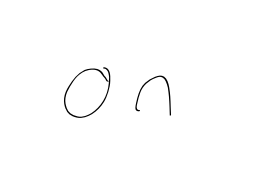
{"bold": "no", "weight": "thin", "width": "condensed", "stroke_contrast": "low", "x_height": "large", "monospaced": "no", "underline": "no", "letter_spacing": "wide", "letter_spacing_em": 0.28, "glyph_px": 80}
